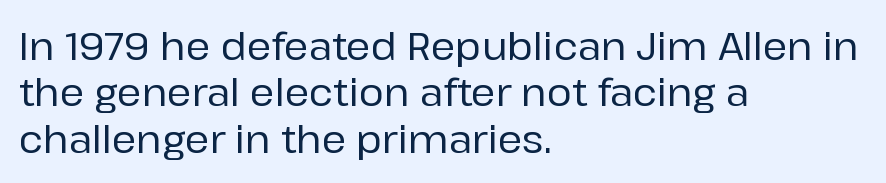
Q: Is the text italic (slanted)? A: No, it is upright.
Q: Is the typeface a serif or a sans-serif typeface? A: Sans-serif.
Q: Is the text underlined? A: No.
Q: How is the paragraph aligned? A: Left-aligned.
Q: Is the spacing between letters normal or unusually wide? A: Normal.
Q: Width (condensed, normal, or wide)? A: Normal.
Q: Stroke contrast? A: Low.
Q: x-height? A: Medium.
Q: Monospaced? A: No.
